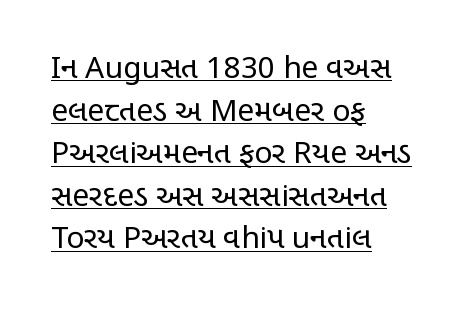
Q: Is the text bold? A: No.
Q: Is the text italic (slanted)? A: No, it is upright.
Q: Is the typeface a serif or a sans-serif typeface? A: Sans-serif.
Q: Is the text underlined? A: Yes.
Q: How is the paragraph aligned? A: Left-aligned.
Q: Is the spacing between letters normal or unusually wide? A: Normal.
Q: Is the spacing between lines tight, normal or loose? A: Normal.
Q: Width (condensed, normal, or wide)? A: Condensed.
Q: Stroke contrast? A: Low.
Q: x-height? A: Large.
Q: Monospaced? A: No.
